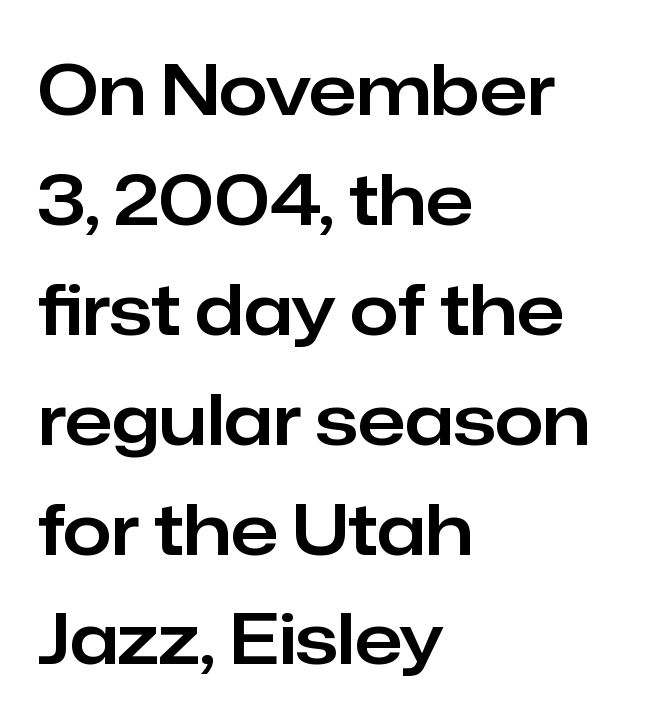
The image shows 70 px sans-serif type, upright; set left-aligned, normal line spacing (1.57x), normal letter spacing, not underlined; low stroke contrast and a medium x-height.
